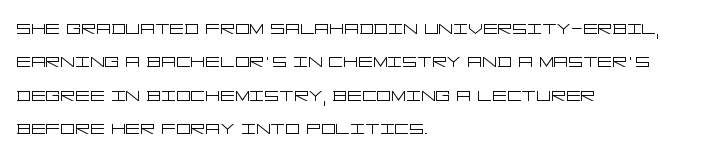
Q: Is the text bold? A: No.
Q: Is the text italic (slanted)? A: No, it is upright.
Q: Is the text underlined? A: No.
Q: How is the paragraph aligned? A: Left-aligned.
Q: Is the spacing between letters normal or unusually wide? A: Normal.
Q: Is the spacing between lines tight, normal or loose? A: Normal.
